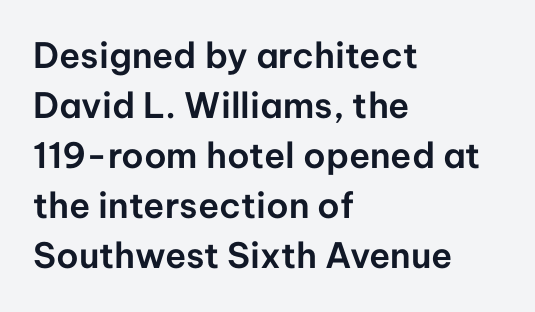
{"serif": "no", "italic": "no", "width": "normal", "stroke_contrast": "low", "x_height": "medium", "monospaced": "no", "underline": "no", "align": "left", "line_spacing": "normal", "line_spacing_ratio": 1.43, "letter_spacing": "normal", "letter_spacing_em": 0.0, "glyph_px": 35}
